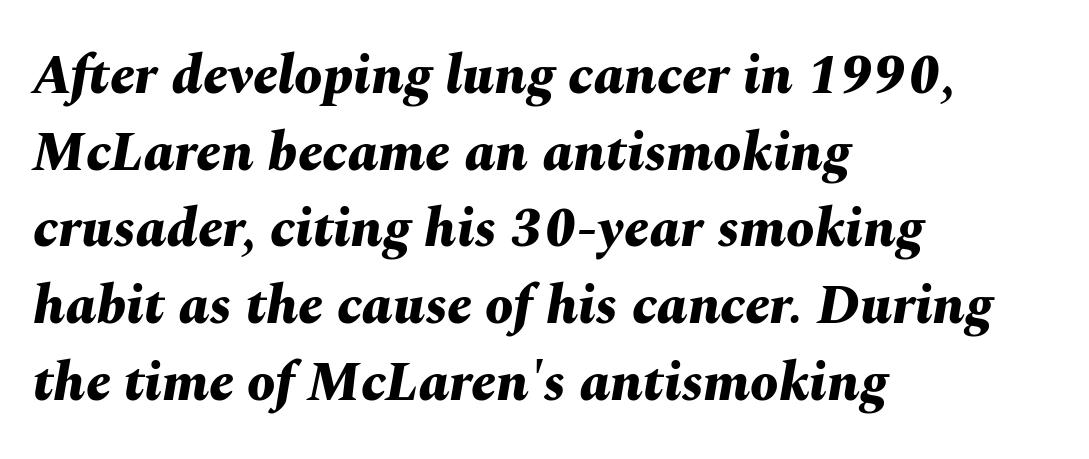
The image shows 56 px bold type, italic (leaning right); set left-aligned, normal line spacing (1.37x), normal letter spacing, not underlined; medium stroke contrast and a medium x-height.
